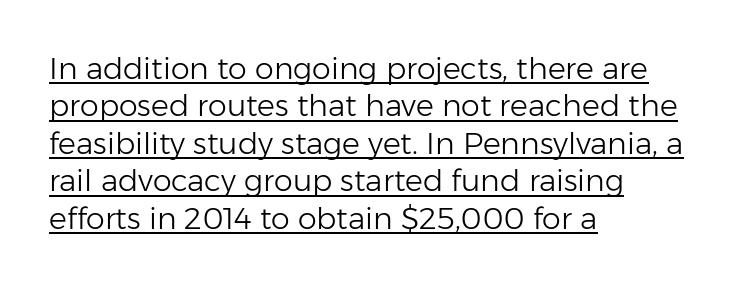
Q: Is the text bold? A: No.
Q: Is the text italic (slanted)? A: No, it is upright.
Q: Is the typeface a serif or a sans-serif typeface? A: Sans-serif.
Q: Is the text underlined? A: Yes.
Q: How is the paragraph aligned? A: Left-aligned.
Q: Is the spacing between letters normal or unusually wide? A: Normal.
Q: Is the spacing between lines tight, normal or loose? A: Normal.
Q: Width (condensed, normal, or wide)? A: Normal.
Q: Stroke contrast? A: Low.
Q: x-height? A: Medium.
Q: Monospaced? A: No.
